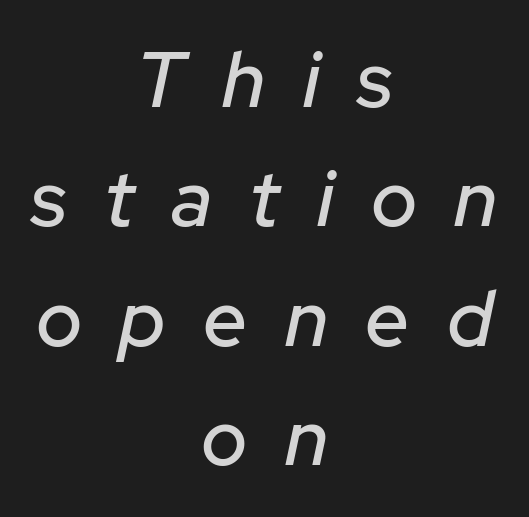
Q: Is the text italic (slanted)? A: Yes, it leans right by about 12 degrees.
Q: Is the text underlined? A: No.
Q: How is the paragraph aligned? A: Centered.
Q: Is the spacing between letters normal or unusually wide? A: Unusually wide.
Q: Is the spacing between lines tight, normal or loose? A: Normal.
Q: Width (condensed, normal, or wide)? A: Normal.
Q: Stroke contrast? A: Low.
Q: x-height? A: Medium.
Q: Monospaced? A: No.
